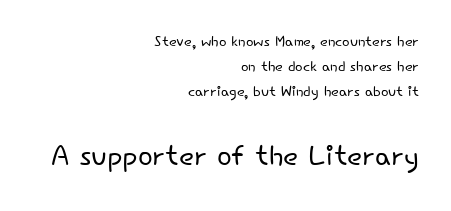
The image shows 39 px light sans-serif type, upright; set right-aligned, normal line spacing (1.26x), normal letter spacing, not underlined; the second (bottom) block is 1.95x larger; low stroke contrast and a small x-height.
